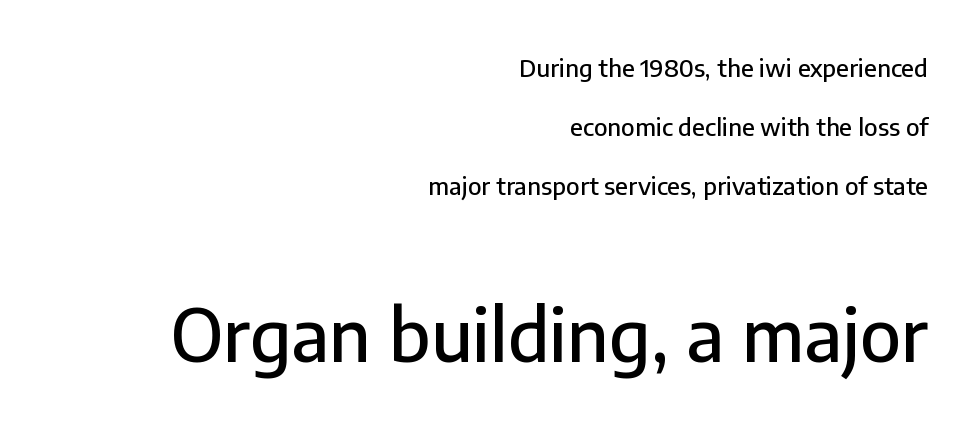
A roman cut, with each character standing at attention. What's the leading like? Stretched, with rows far apart. Nobody drew a line under any word here. No extra tracking has been applied to these lines. The more generous point size was reserved for the lower chunk. The type family on display is of the sans-serif kind.
